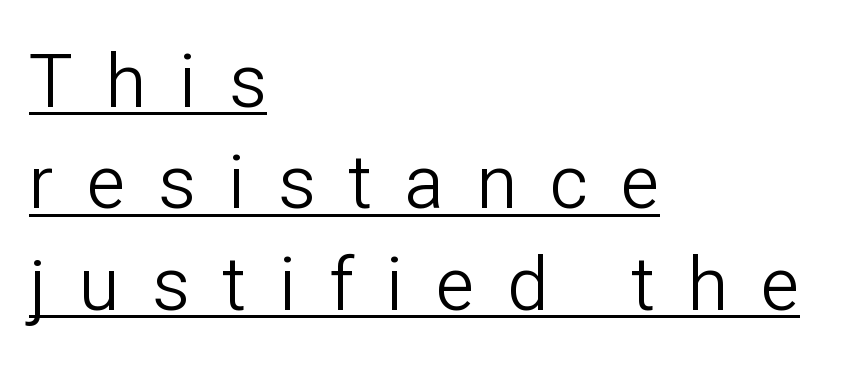
Q: Is the text bold? A: No.
Q: Is the text italic (slanted)? A: No, it is upright.
Q: Is the typeface a serif or a sans-serif typeface? A: Sans-serif.
Q: Is the text underlined? A: Yes.
Q: How is the paragraph aligned? A: Left-aligned.
Q: Is the spacing between letters normal or unusually wide? A: Unusually wide.
Q: Is the spacing between lines tight, normal or loose? A: Normal.
Q: Width (condensed, normal, or wide)? A: Normal.
Q: Stroke contrast? A: Low.
Q: x-height? A: Medium.
Q: Monospaced? A: No.
